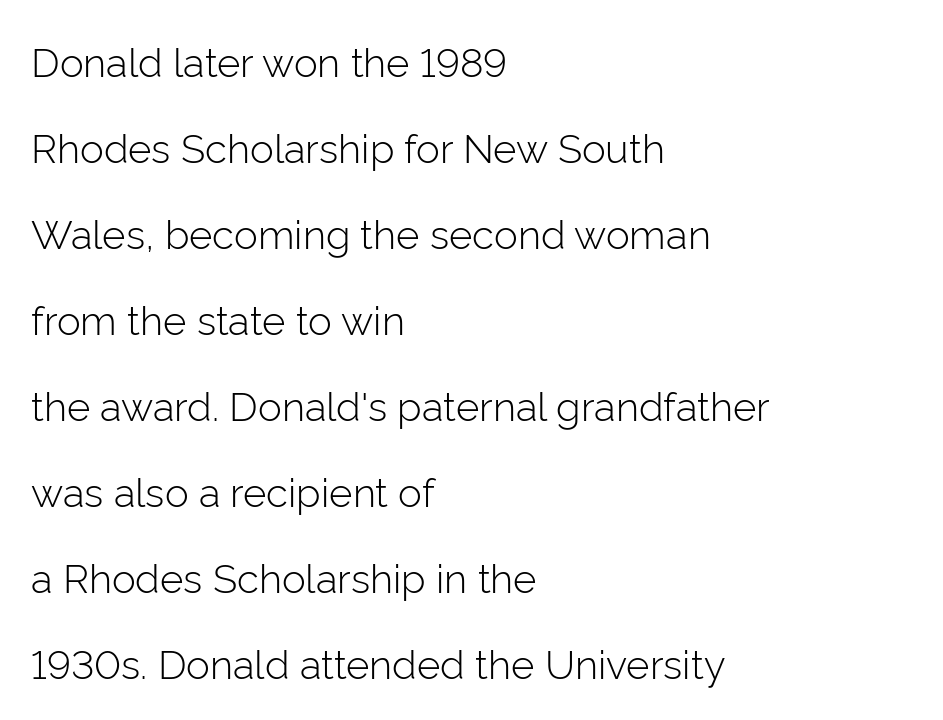
Typeset ragged right — the left edge is the straight one. Leading: increased. Just letters on the line, the space beneath them empty. Typographically, this falls in the sans-serif category. Note the varied advance widths — an 'i' is clearly narrower than an 'm'. Unlike italic type, these characters show no tilt at all.
